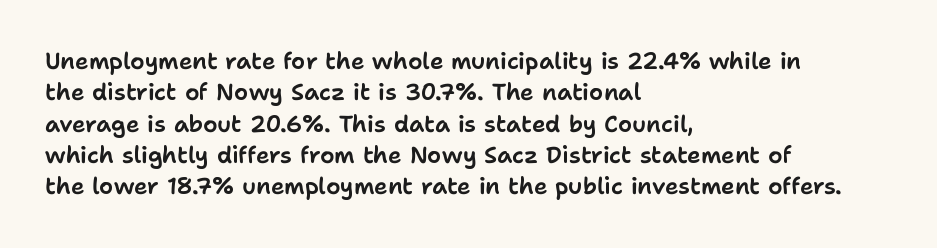
{"italic": "no", "underline": "no", "align": "left", "line_spacing": "normal", "line_spacing_ratio": 1.36, "letter_spacing": "normal", "letter_spacing_em": 0.0, "glyph_px": 23}
